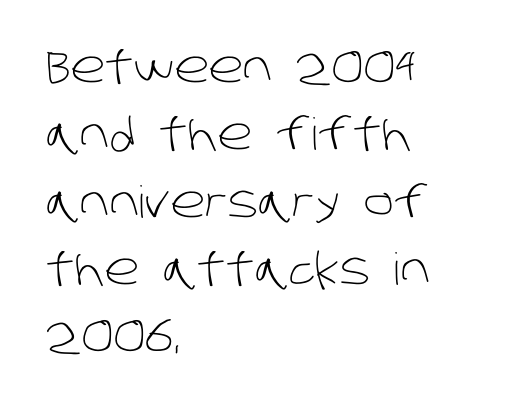
{"serif": "no", "bold": "no", "weight": "light", "width": "normal", "stroke_contrast": "low", "x_height": "large", "monospaced": "no", "underline": "no", "align": "left", "line_spacing": "normal", "line_spacing_ratio": 1.53, "letter_spacing": "normal", "letter_spacing_em": 0.0, "glyph_px": 44}
